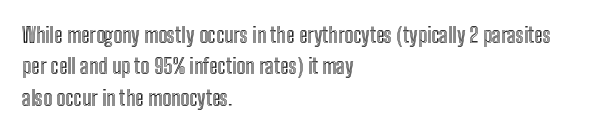
The compositor pushed each line to the left boundary. The designer left line spacing at the default. The rendering keeps characters at their native spacing. No italicization has been applied; the sample stays upright. Clear beneath every line of the passage.
